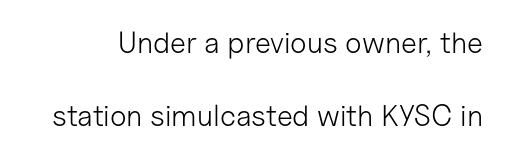
{"serif": "no", "italic": "no", "bold": "no", "weight": "light", "width": "normal", "stroke_contrast": "low", "x_height": "medium", "monospaced": "no", "underline": "no", "line_spacing": "loose", "line_spacing_ratio": 2.43, "letter_spacing": "normal", "letter_spacing_em": 0.0, "glyph_px": 30}
